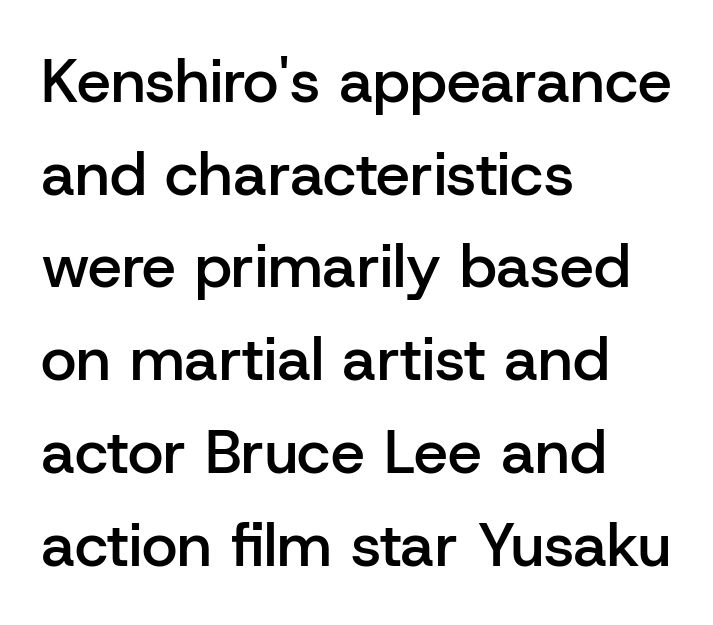
Normally led — the rows are evenly, conventionally spaced. Underline: absent. This is moderately heavy type, rendered in semibold. This rendering uses left alignment, leaving the right contour irregular. Between one letter and the next there's only the usual sliver of space.
